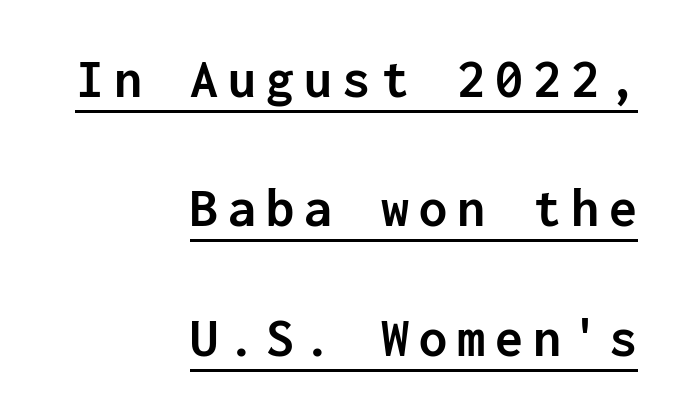
{"serif": "no", "italic": "no", "bold": "yes", "weight": "semibold", "width": "normal", "stroke_contrast": "low", "x_height": "medium", "monospaced": "yes", "underline": "yes", "align": "right", "line_spacing": "loose", "line_spacing_ratio": 2.31, "glyph_px": 56}
